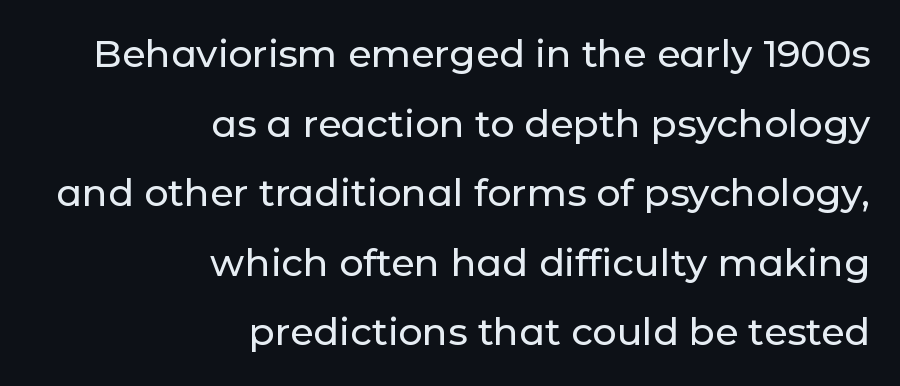
{"serif": "no", "italic": "no", "width": "normal", "stroke_contrast": "low", "x_height": "medium", "monospaced": "no", "underline": "no", "align": "right", "line_spacing_ratio": 1.83, "letter_spacing": "normal", "letter_spacing_em": 0.0, "glyph_px": 38}
